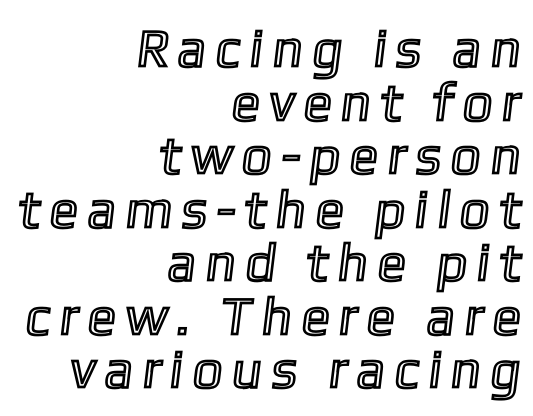
Q: Is the text underlined? A: No.
Q: How is the paragraph aligned? A: Right-aligned.
Q: Is the spacing between letters normal or unusually wide? A: Unusually wide.
Q: Is the spacing between lines tight, normal or loose? A: Tight.
Q: Width (condensed, normal, or wide)? A: Condensed.
Q: x-height? A: Medium.
Q: Monospaced? A: No.
